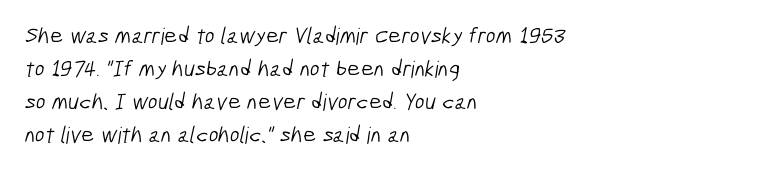
{"bold": "no", "underline": "no", "align": "left", "line_spacing": "normal", "line_spacing_ratio": 1.44, "letter_spacing": "normal", "letter_spacing_em": 0.0, "glyph_px": 23}
